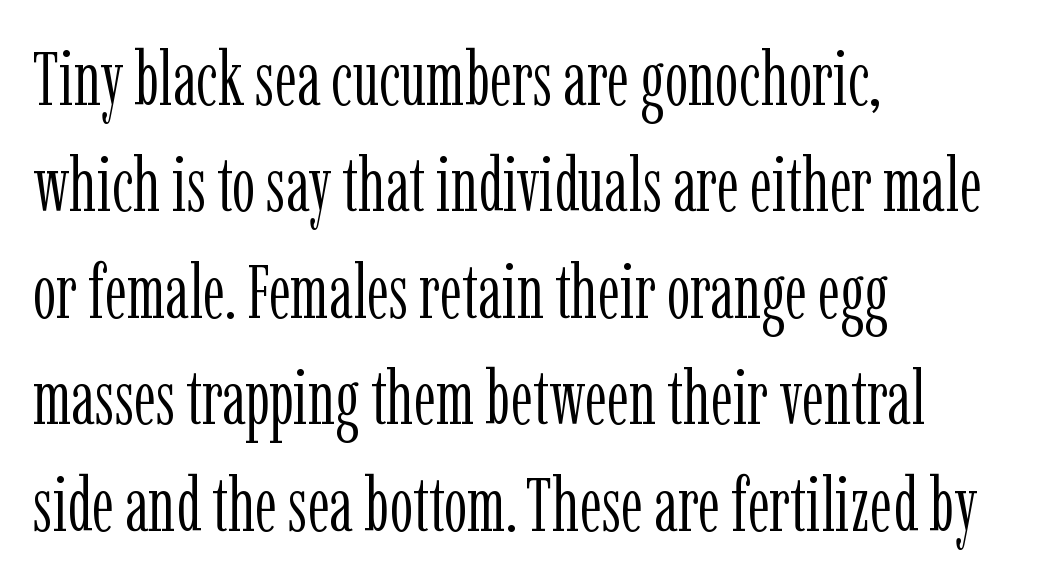
The image shows 75 px light, condensed serif type, upright; set left-aligned, normal line spacing (1.42x), normal letter spacing, not underlined; low stroke contrast and a medium x-height.
